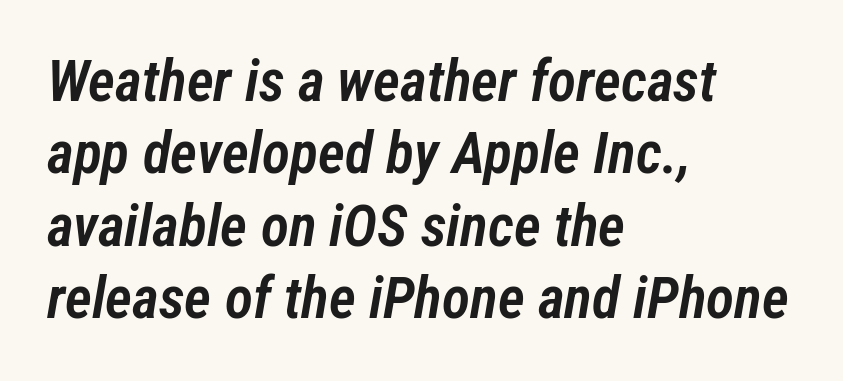
Q: Is the text bold? A: Semi-bold.
Q: Is the text italic (slanted)? A: Yes, it leans right by about 12 degrees.
Q: Is the text underlined? A: No.
Q: How is the paragraph aligned? A: Left-aligned.
Q: Is the spacing between letters normal or unusually wide? A: Normal.
Q: Is the spacing between lines tight, normal or loose? A: Normal.
Q: Width (condensed, normal, or wide)? A: Condensed.
Q: Stroke contrast? A: Low.
Q: x-height? A: Medium.
Q: Monospaced? A: No.
